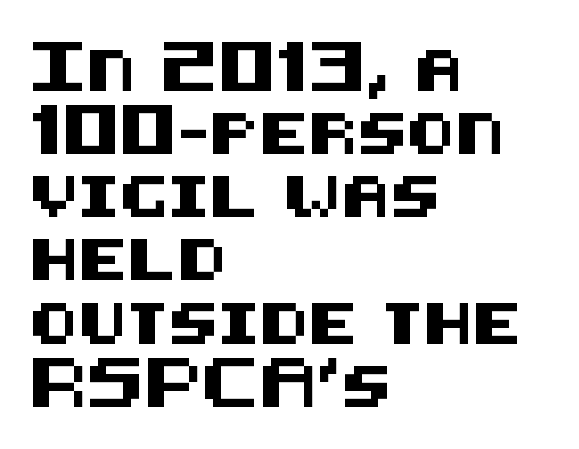
{"serif": "no", "italic": "no", "width": "normal", "stroke_contrast": "medium", "x_height": "large", "underline": "no", "align": "left", "line_spacing": "normal", "line_spacing_ratio": 1.54, "letter_spacing": "normal", "letter_spacing_em": 0.0, "glyph_px": 41}
